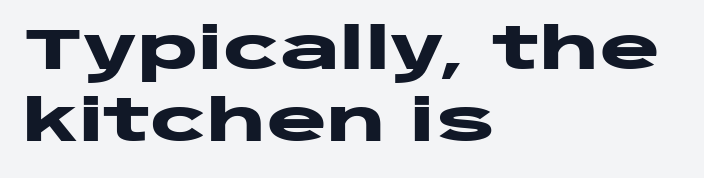
The image shows 57 px heavy, wide sans-serif type, upright; set left-aligned, normal line spacing (1.26x), normal letter spacing, not underlined; low stroke contrast and a large x-height.
